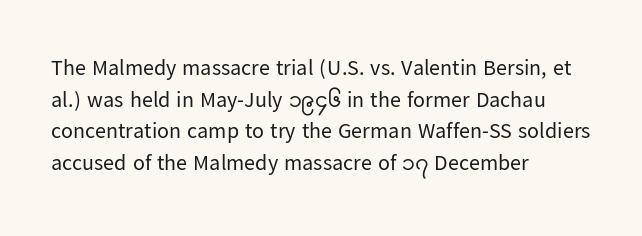
Q: Is the text bold? A: No.
Q: Is the text italic (slanted)? A: No, it is upright.
Q: Is the text underlined? A: No.
Q: How is the paragraph aligned? A: Left-aligned.
Q: Is the spacing between letters normal or unusually wide? A: Normal.
Q: Is the spacing between lines tight, normal or loose? A: Normal.
